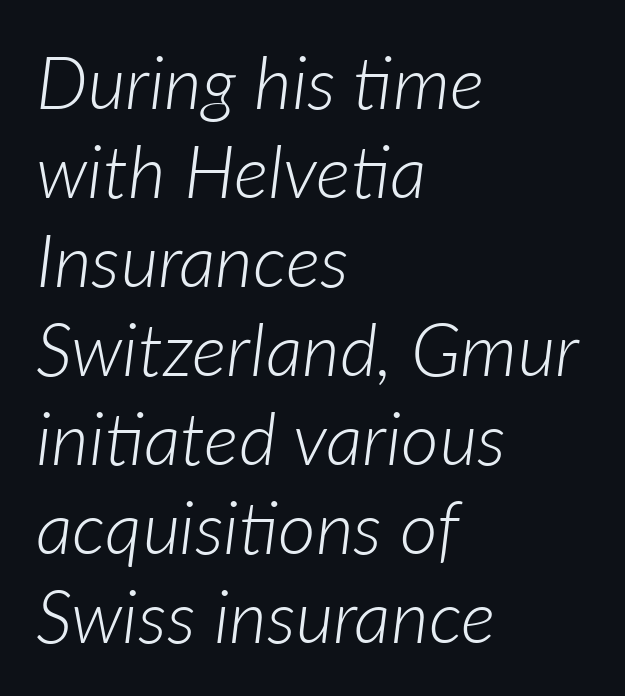
You could not count columns in this text — the font is proportionally spaced. The typeface has the unassuming heft of standard copy or less. Typeset ragged right — the left edge is the straight one. This is oblique type, the kind used for emphasis or titles.
